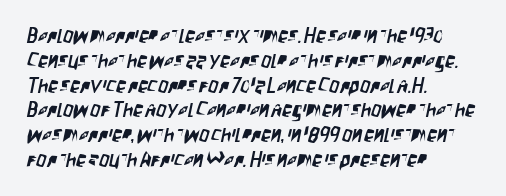
The image shows 20 px text type; set left-aligned, line spacing 1.24x, normal letter spacing, not underlined.
